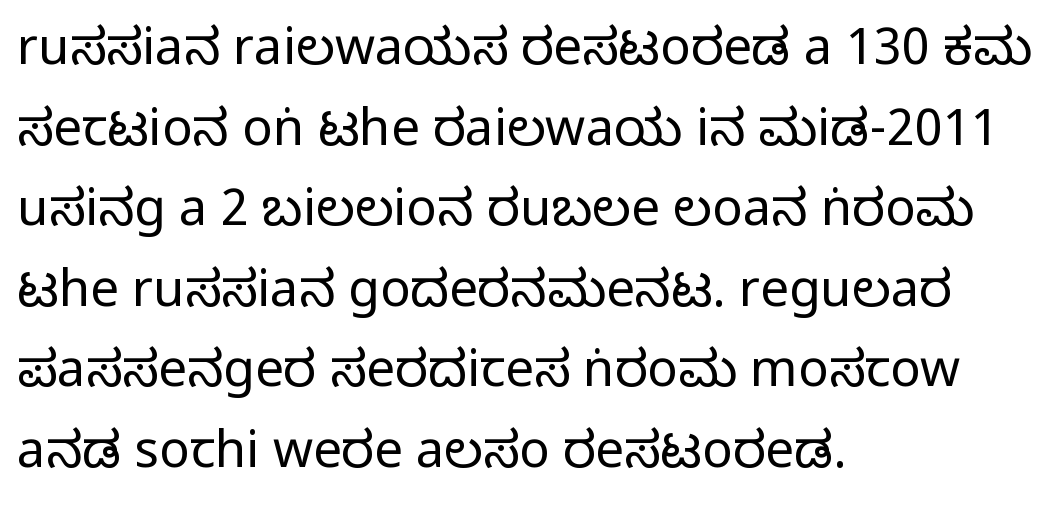
{"serif": "no", "italic": "no", "width": "condensed", "stroke_contrast": "medium", "monospaced": "no", "underline": "no", "align": "left", "line_spacing": "normal", "line_spacing_ratio": 1.58, "letter_spacing": "normal", "letter_spacing_em": 0.0, "glyph_px": 51}
